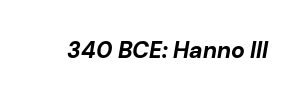
{"italic": "yes", "lean": "right", "slant_degrees": 10, "bold": "yes", "underline": "no", "letter_spacing": "normal", "letter_spacing_em": 0.0, "glyph_px": 23}
